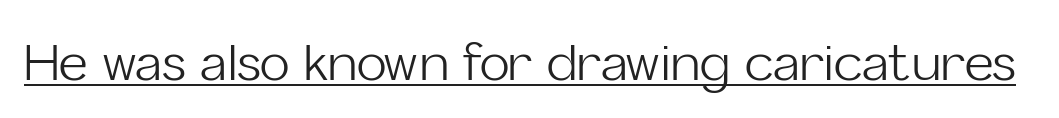
Varying glyph widths throughout — classic text-font behaviour. The sample's only ornament is a line tracing under the words. Compared with a typical body face, this is equally light or lighter still. The letters sit at their default tracking, neither squeezed nor spread. The letters stand straight up with perfectly vertical stems. The characters display no serif detailing; their extremities are plain.
